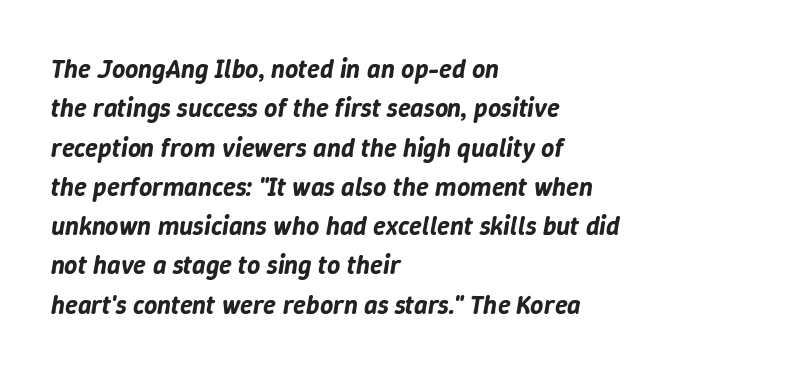
Honestly, the row spacing looks completely unremarkable. Emphasis-style slanted type is in use. The letters sit at their default tracking, neither squeezed nor spread. The gap between lines stays unmarked. Where is the straight margin? On the left.
